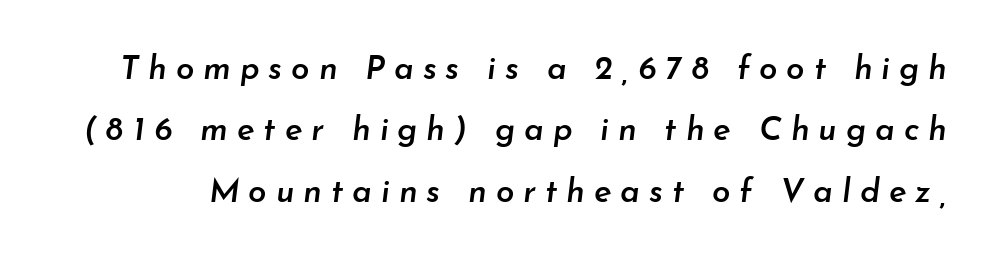
The face used here is proportionally spaced, like ordinary book or web type. Unmarked baselines from the first word to the last. The letters are spread apart with noticeably loose tracking. Strokes here are thickened, but only to semibold level. The text carries the slant typical of an italic or oblique font.
